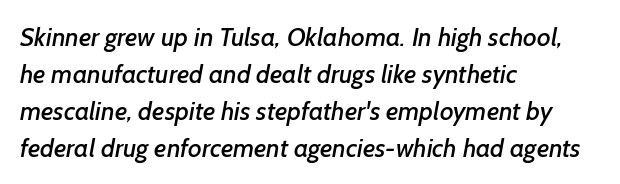
Honestly, the row spacing looks completely unremarkable. Every row of glyphs begins at an identical x-position on the left. The strip under each line holds only bare page. Here the glyphs are tracked normally, forming tight word shapes.
